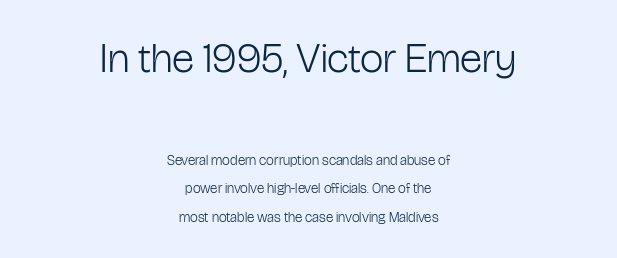
A sans-serif font was chosen for this passage. Line spacing here is loose. The zone under the glyphs is completely vacant. A typesetter would call this zero additional tracking.
